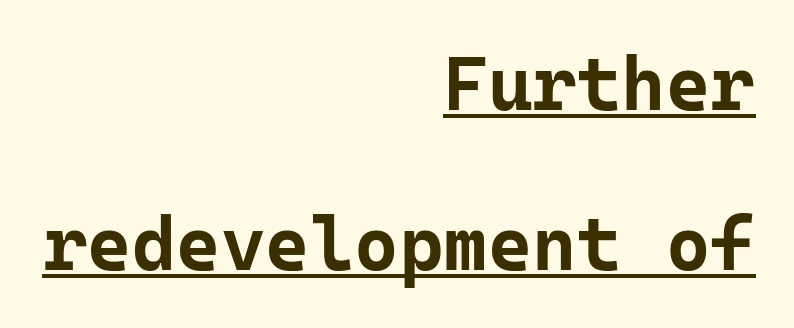
The paragraph shown leans on its right margin. Is this a sans? Yes — the strokes have no serifs. Is there an underline? Yes — a line sits under the letters. This rendering leaves character spacing at its baseline value. The letters are bold, with thick, heavy strokes. If you measured baseline to baseline, you'd find a long distance.
